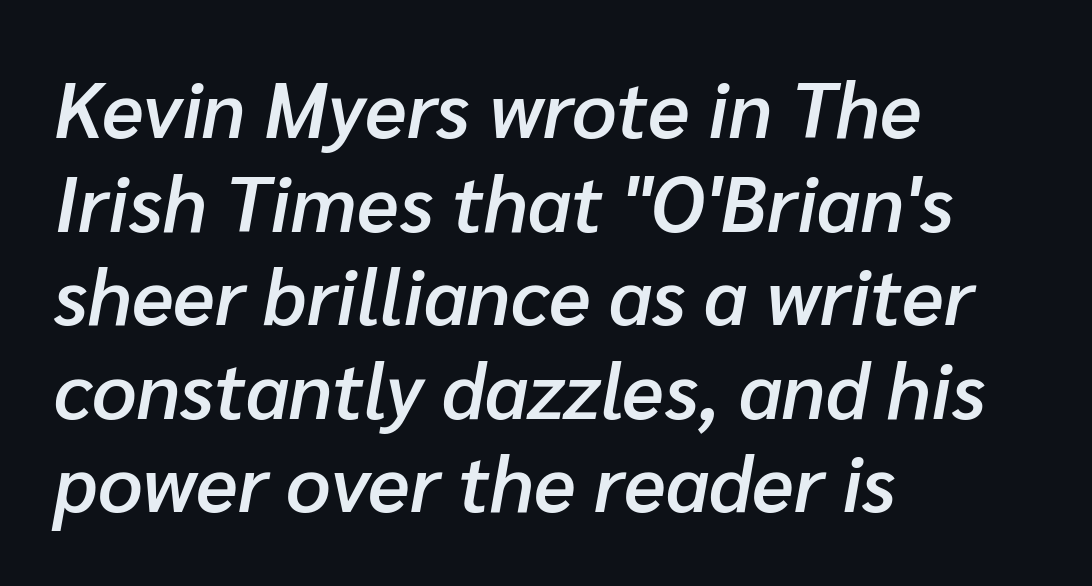
Q: Is the text bold? A: Semi-bold.
Q: Is the text italic (slanted)? A: Yes, it leans right by about 10 degrees.
Q: Is the text underlined? A: No.
Q: How is the paragraph aligned? A: Left-aligned.
Q: Is the spacing between letters normal or unusually wide? A: Normal.
Q: Width (condensed, normal, or wide)? A: Normal.
Q: Stroke contrast? A: Low.
Q: x-height? A: Medium.
Q: Monospaced? A: No.
